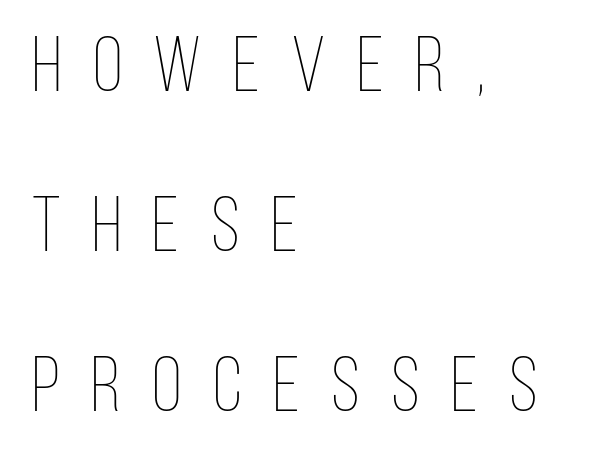
{"italic": "no", "bold": "no", "weight": "thin", "width": "condensed", "stroke_contrast": "low", "x_height": "large", "monospaced": "no", "underline": "no", "align": "left", "line_spacing": "loose", "line_spacing_ratio": 2.05, "letter_spacing": "wide", "letter_spacing_em": 0.4, "glyph_px": 78}
